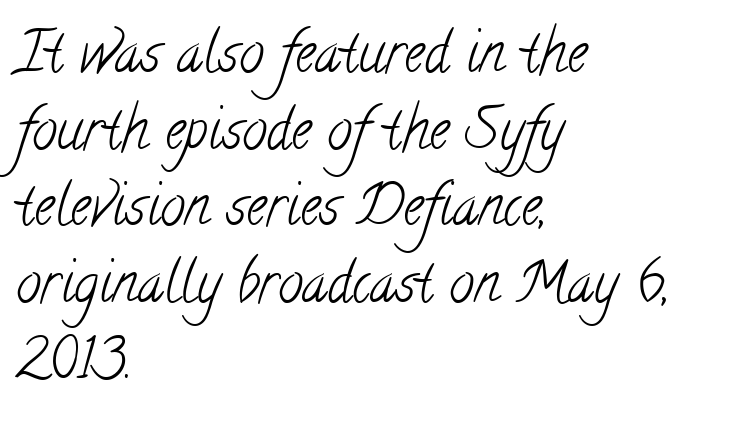
I'd call this a serif setting — the letters wear small feet. The lines are quadded left. Is the type heavy? It reads as light-to-regular instead. Notice how descenders clear the ascenders below comfortably — that's standard leading.
